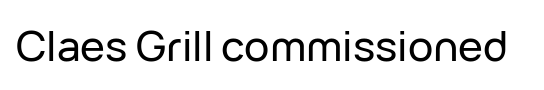
Is there any slant? The stems are plumb. Default kerning and tracking; the words read as compact shapes. Think of a printed novel: that variable character pitch is what you see here. You can tell from the bare stems that sans-serif type was used. Descenders are the only things crossing below the line.
